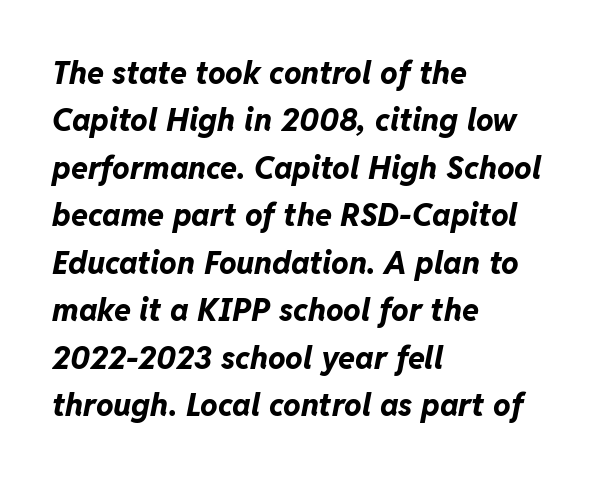
Q: Is the text bold? A: Yes.
Q: Is the text italic (slanted)? A: Yes, it leans right by about 11 degrees.
Q: Is the text underlined? A: No.
Q: How is the paragraph aligned? A: Left-aligned.
Q: Is the spacing between letters normal or unusually wide? A: Normal.
Q: Is the spacing between lines tight, normal or loose? A: Normal.
Q: Width (condensed, normal, or wide)? A: Normal.
Q: Stroke contrast? A: Low.
Q: x-height? A: Medium.
Q: Monospaced? A: No.
